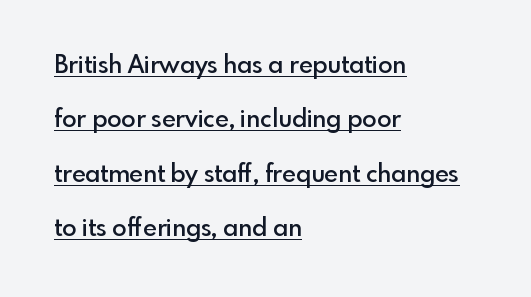
The image shows 24 px text type, upright; set left-aligned, loose line spacing (2.27x), normal letter spacing, underlined.
